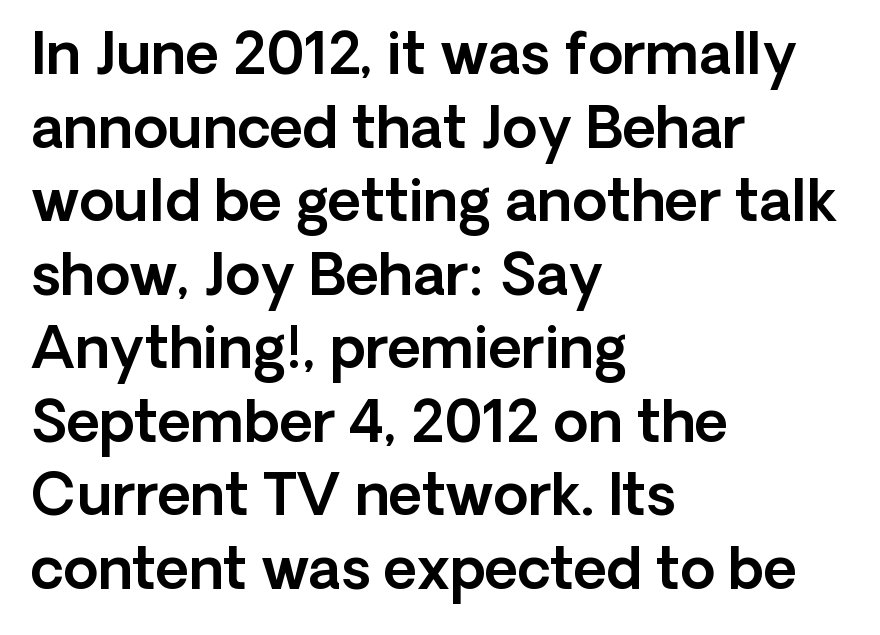
Serif or sans? Sans — the stroke terminals are bare. The tracking reads as untouched default to a designer's eye. The vertical gap from one line to the next is medium. Proportional: the letters do not fall into vertical columns. Posture: straight, roman, zero tilt. Casual observation: everything's shoved over to the left.
